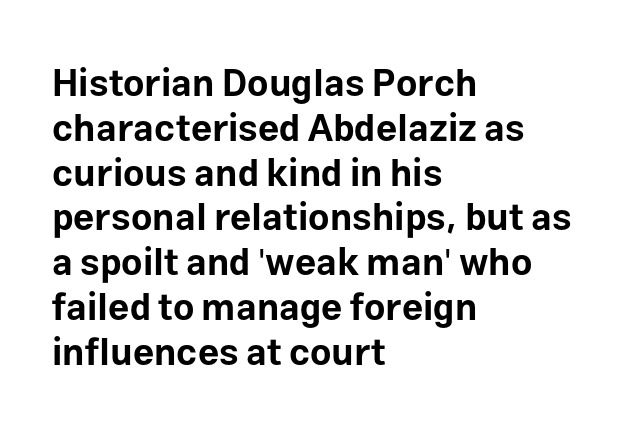
Q: Is the text bold? A: Yes.
Q: Is the text italic (slanted)? A: No, it is upright.
Q: Is the typeface a serif or a sans-serif typeface? A: Sans-serif.
Q: Is the text underlined? A: No.
Q: How is the paragraph aligned? A: Left-aligned.
Q: Is the spacing between letters normal or unusually wide? A: Normal.
Q: Width (condensed, normal, or wide)? A: Normal.
Q: Stroke contrast? A: Low.
Q: x-height? A: Medium.
Q: Monospaced? A: No.
